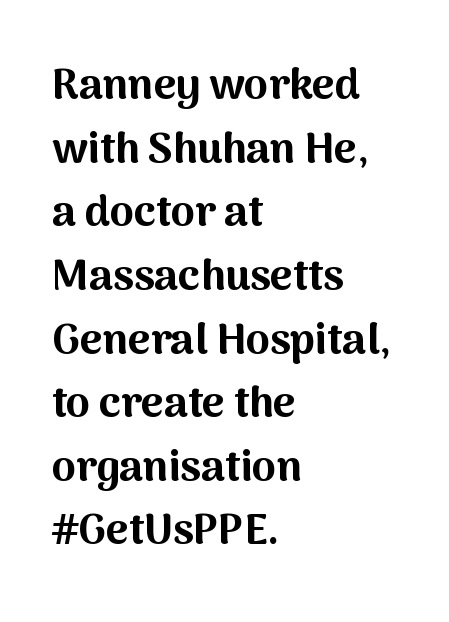
Each new line begins a customary step beneath the previous one. Proportional: the letters do not fall into vertical columns. Examine the stroke ends and you'll find no serifs. Nope, not italic — everything's standing straight. The specimen omits any rule beneath the text block's lines. In terms of weight, the rendering is a true, heavy bold.
